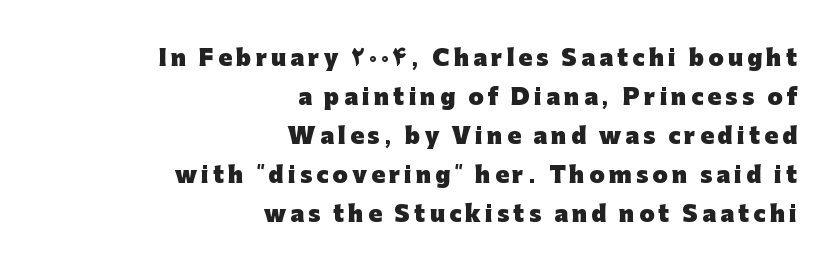
Compared with an ordinary text face, these strokes are far heavier — a full bold. A roman cut, with each character standing at attention. The paragraph has a hard right edge and a soft left edge. The gap between lines stays unmarked.
